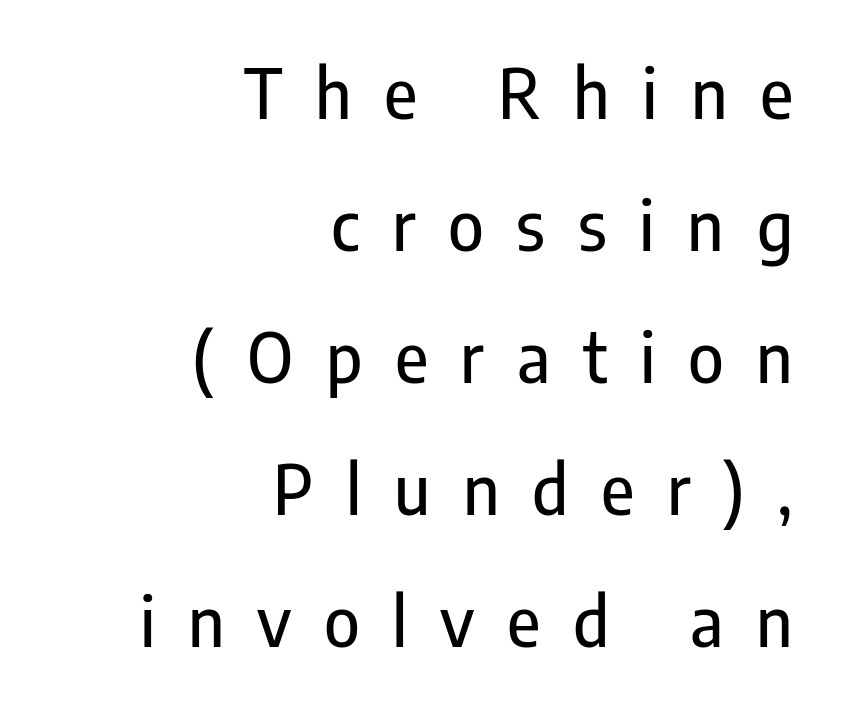
Q: Is the text italic (slanted)? A: No, it is upright.
Q: Is the typeface a serif or a sans-serif typeface? A: Sans-serif.
Q: Is the text underlined? A: No.
Q: How is the paragraph aligned? A: Right-aligned.
Q: Is the spacing between letters normal or unusually wide? A: Unusually wide.
Q: Is the spacing between lines tight, normal or loose? A: Loose.
Q: Width (condensed, normal, or wide)? A: Condensed.
Q: Stroke contrast? A: Low.
Q: x-height? A: Medium.
Q: Monospaced? A: No.
